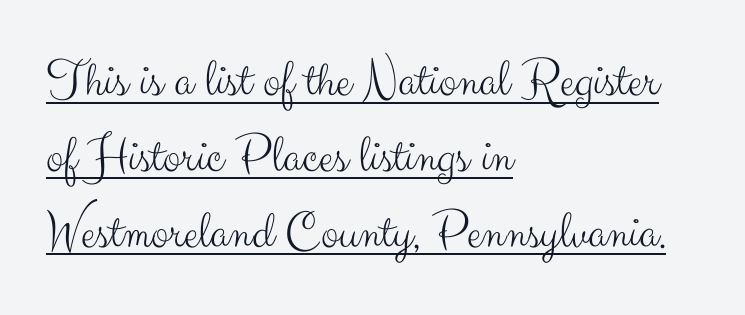
{"serif": "no", "bold": "no", "weight": "light", "width": "normal", "stroke_contrast": "medium", "x_height": "small", "monospaced": "no", "underline": "yes", "align": "left", "line_spacing": "normal", "line_spacing_ratio": 1.43, "letter_spacing": "normal", "letter_spacing_em": 0.0, "glyph_px": 53}
